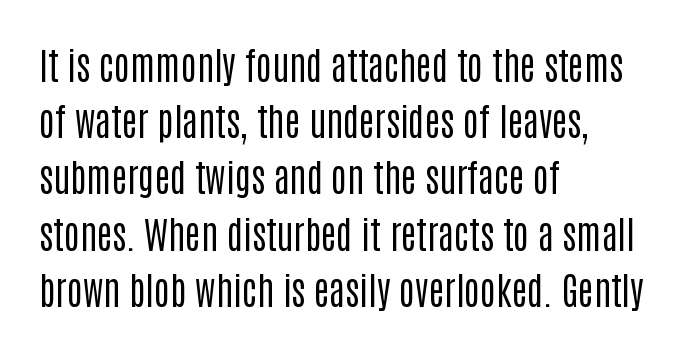
{"serif": "no", "italic": "no", "bold": "no", "weight": "regular", "width": "condensed", "stroke_contrast": "low", "x_height": "large", "monospaced": "no", "underline": "no", "align": "left", "line_spacing": "normal", "line_spacing_ratio": 1.52, "letter_spacing": "normal", "letter_spacing_em": 0.0, "glyph_px": 37}
